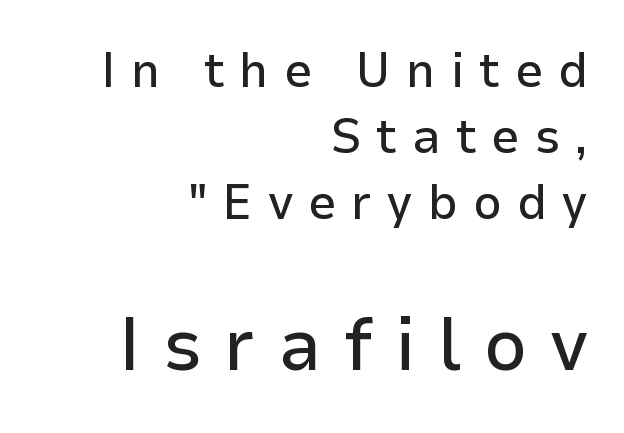
{"serif": "no", "italic": "no", "width": "normal", "stroke_contrast": "low", "x_height": "medium", "monospaced": "no", "underline": "no", "align": "right", "line_spacing": "normal", "line_spacing_ratio": 1.32, "letter_spacing": "wide", "letter_spacing_em": 0.3, "larger_block": "second", "size_ratio": 1.5, "glyph_px": 75}
